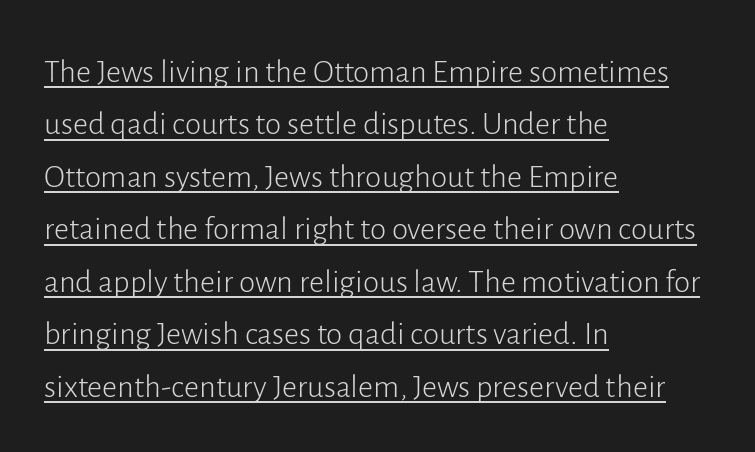
Q: Is the text bold? A: No.
Q: Is the text italic (slanted)? A: No, it is upright.
Q: Is the typeface a serif or a sans-serif typeface? A: Sans-serif.
Q: Is the text underlined? A: Yes.
Q: How is the paragraph aligned? A: Left-aligned.
Q: Is the spacing between letters normal or unusually wide? A: Normal.
Q: Is the spacing between lines tight, normal or loose? A: Normal.
Q: Width (condensed, normal, or wide)? A: Normal.
Q: Stroke contrast? A: Low.
Q: x-height? A: Medium.
Q: Monospaced? A: No.
